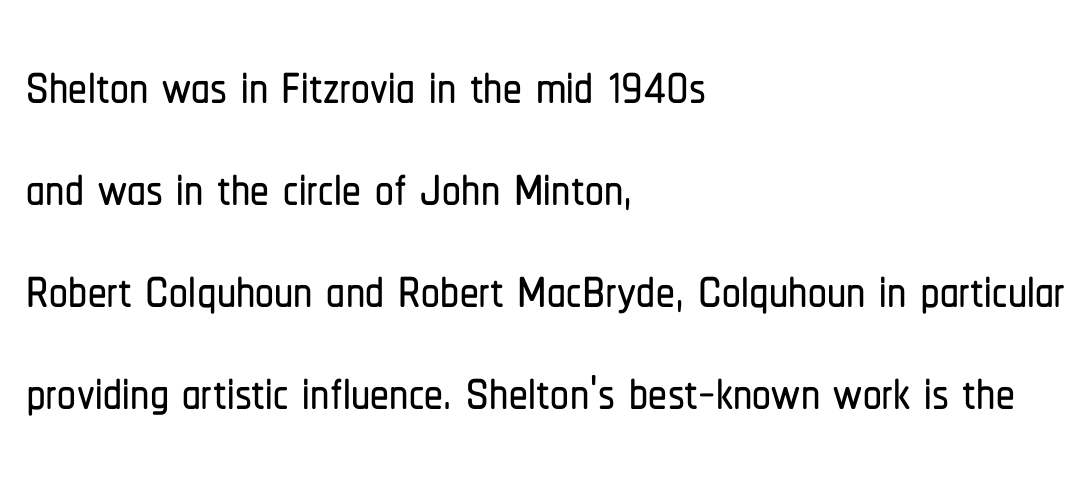
Decoration check: the copy has no underline. Examine the stroke ends and you'll find no serifs. Visually the block forms a straight wall on the left and a jagged coastline on the right. These lines were composed using upright roman letters. The block of text has a typical density, with ordinary space between rows. You could call the tracking neutral — neither tight nor loose.
